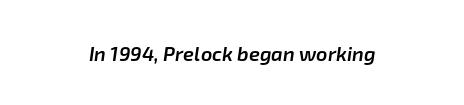
The image shows 20 px text type, italic (leaning right); set centered, normal letter spacing, not underlined.
